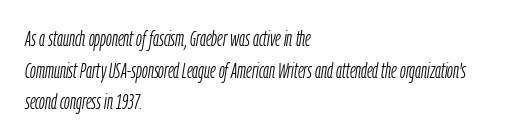
The image shows 21 px text type, italic (leaning right); set left-aligned, normal line spacing (1.51x), normal letter spacing, not underlined.
